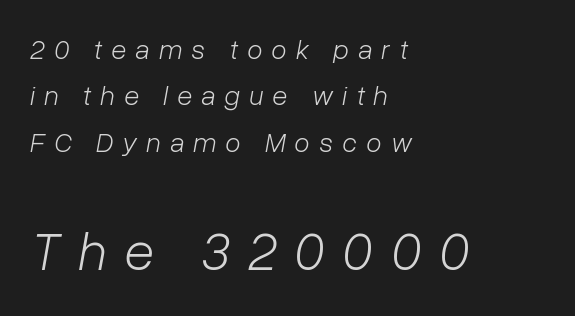
The image shows 55 px light type, italic (leaning right); set left-aligned, normal line spacing (1.66x), unusually wide letter spacing (+0.33 em), not underlined; the second (bottom) block is 1.96x larger; low stroke contrast and a medium x-height.
